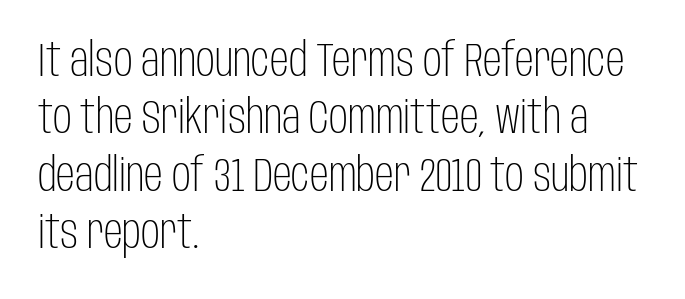
There is no visible air inserted between adjacent glyphs. These lines are set flush left with a ragged right edge. Does the lettering tilt? It doesn't — this is upright. Each stroke keeps to a modest, everyday thickness or less. Just letters on the line, the space beneath them empty.
